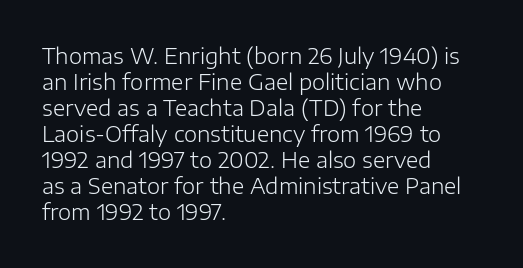
The typography opts for an upright posture over an oblique one. Unmarked baselines from the first word to the last. Students, note that the glyphs here touch the page at normal intervals. Which margin do the lines hug? The left one — the right edge is uneven. The typesetting does not lean heavy: it is not bold.
